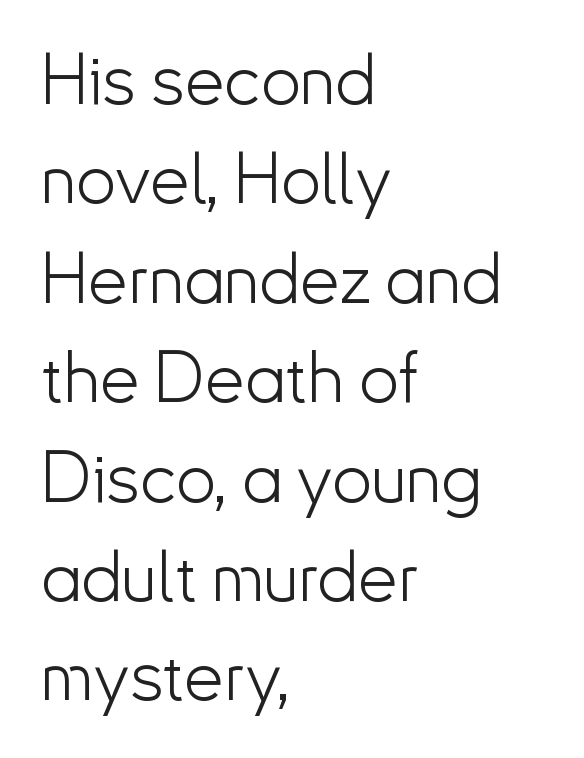
The image shows 71 px light sans-serif type, upright; set left-aligned, normal line spacing (1.4x), normal letter spacing, not underlined; low stroke contrast and a small x-height.
